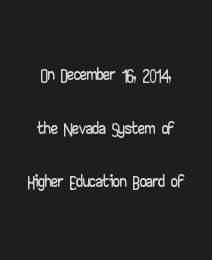
Q: Is the text italic (slanted)? A: No, it is upright.
Q: Is the text underlined? A: No.
Q: How is the paragraph aligned? A: Centered.
Q: Is the spacing between letters normal or unusually wide? A: Normal.
Q: Is the spacing between lines tight, normal or loose? A: Loose.
